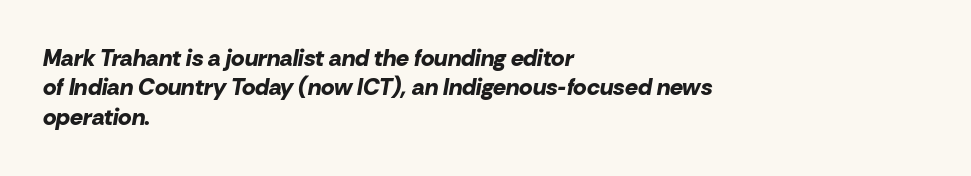
The image shows 23 px bold type, italic (leaning right); set left-aligned, normal line spacing (1.28x), normal letter spacing, not underlined.
